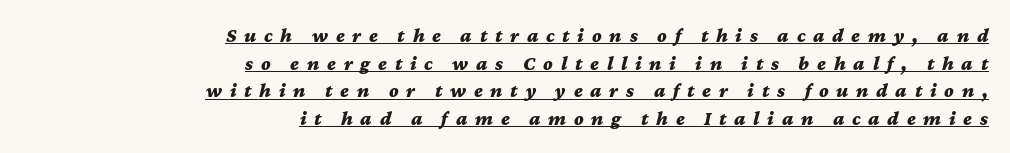
A typesetter would mark this as italic. The line texture is sparse and dotted thanks to wide tracking. Strong, thick strokes mark this as bold type. The setting favours the right margin, as signatures and pull-quotes sometimes do.
